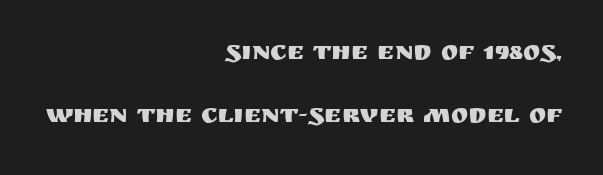
Does the lettering tilt? It doesn't — this is upright. This block would shrink considerably if given ordinary leading; it's expanded now. Short and long lines alike share a common ending point at right. Underlining? Definitely not there. How are the letters spaced? Ordinarily, with no added tracking.
